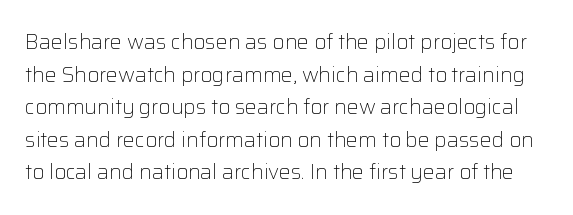
Q: Is the text bold? A: No.
Q: Is the text italic (slanted)? A: No, it is upright.
Q: Is the text underlined? A: No.
Q: Is the spacing between letters normal or unusually wide? A: Normal.
Q: Is the spacing between lines tight, normal or loose? A: Normal.
